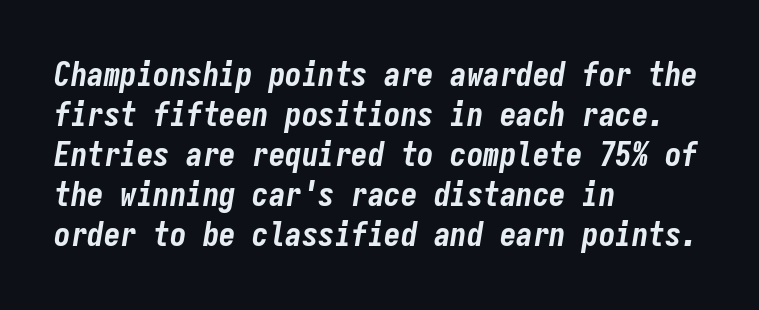
Q: Is the text bold? A: Yes.
Q: Is the text italic (slanted)? A: Yes, it leans right by about 9 degrees.
Q: Is the text underlined? A: No.
Q: How is the paragraph aligned? A: Left-aligned.
Q: Is the spacing between letters normal or unusually wide? A: Normal.
Q: Width (condensed, normal, or wide)? A: Condensed.
Q: Stroke contrast? A: Low.
Q: x-height? A: Medium.
Q: Monospaced? A: Yes.
